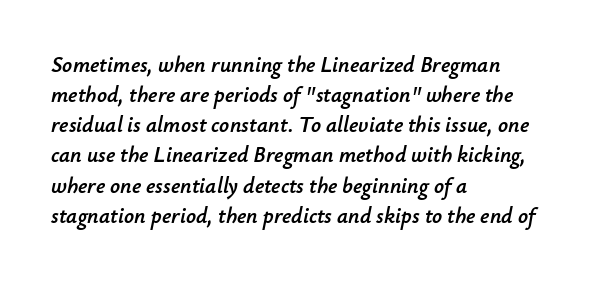
Q: Is the text italic (slanted)? A: Yes, it leans right by about 12 degrees.
Q: Is the text underlined? A: No.
Q: How is the paragraph aligned? A: Left-aligned.
Q: Is the spacing between letters normal or unusually wide? A: Normal.
Q: Is the spacing between lines tight, normal or loose? A: Normal.
